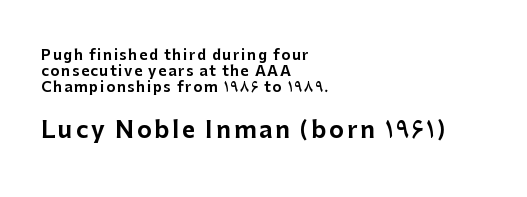
Bare-footed words on every line. Each line starts at the same left margin while the right side varies. Whoever set this chose condensed vertical rhythm over breathing room. The letters stand straight up with perfectly vertical stems. Which of the two is more prominent by size? The second, at the bottom.
